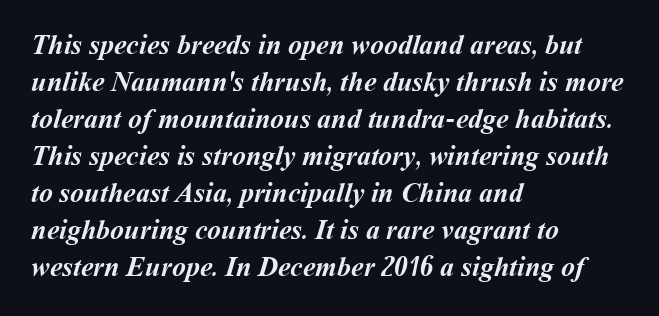
{"bold": "yes", "weight": "semibold", "width": "normal", "stroke_contrast": "medium", "x_height": "medium", "monospaced": "no", "underline": "no", "align": "left", "line_spacing": "normal", "line_spacing_ratio": 1.32, "letter_spacing": "normal", "letter_spacing_em": 0.0, "glyph_px": 28}
